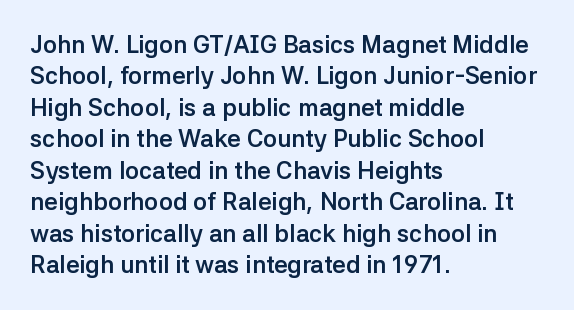
Caption: standard tracking, unaltered. In CSS terms this would be text-align: left. Unlike italic type, these characters show no tilt at all. A dark, heavy texture on the line: the type is bold.
